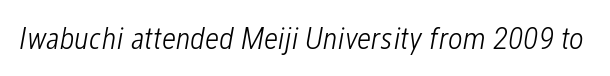
The image shows 32 px light, condensed type, italic (leaning right); set normal letter spacing, not underlined; low stroke contrast and a medium x-height.
